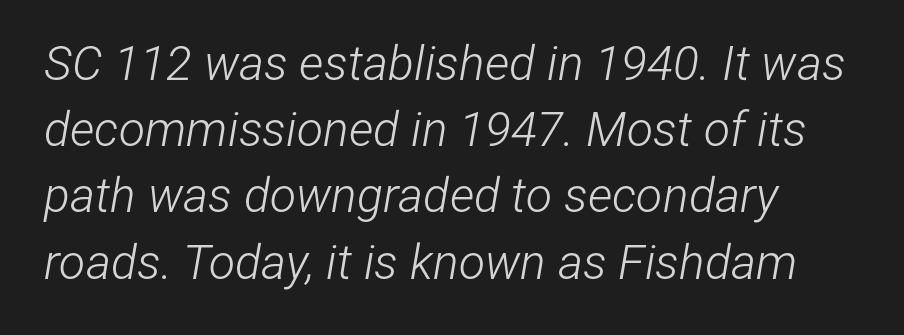
Q: Is the text bold? A: No.
Q: Is the text italic (slanted)? A: Yes, it leans right by about 12 degrees.
Q: Is the text underlined? A: No.
Q: Is the spacing between letters normal or unusually wide? A: Normal.
Q: Is the spacing between lines tight, normal or loose? A: Normal.
Q: Width (condensed, normal, or wide)? A: Condensed.
Q: Stroke contrast? A: Low.
Q: x-height? A: Medium.
Q: Monospaced? A: No.
